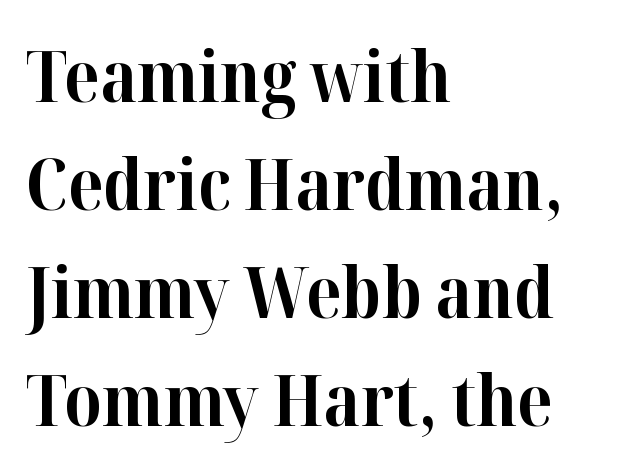
The compositor pushed each line to the left boundary. These lines are rendered in a variable-pitch font. Line spacing here is normal. Standard letterfit; no display-style spreading of the glyphs.
